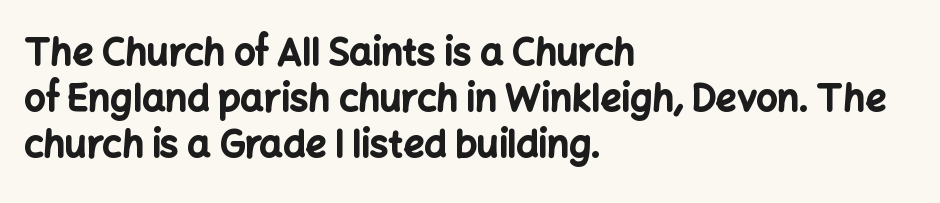
In terms of posture, this sample is upright. Note the varied advance widths — an 'i' is clearly narrower than an 'm'. Weight check: bold — yes, fully. Nobody drew a line under any word here. Casual observation: everything's shoved over to the left. Students, observe: this is what conventionally led text looks like.
